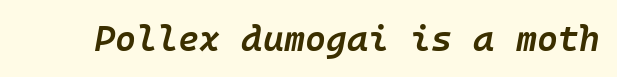
As a designer I'd log this as weight 600, semibold. The specimen omits any rule beneath the text block's lines. This sample uses an oblique cut, with every glyph tilted off the vertical. Caption: standard tracking, unaltered.
